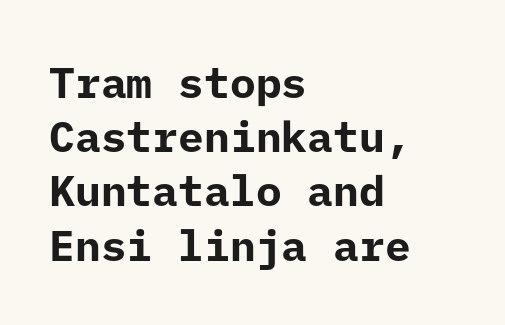
{"serif": "no", "italic": "no", "bold": "yes", "weight": "bold", "width": "normal", "stroke_contrast": "low", "x_height": "medium", "underline": "no", "align": "left", "line_spacing": "normal", "line_spacing_ratio": 1.26, "letter_spacing": "normal", "letter_spacing_em": 0.0, "glyph_px": 43}
